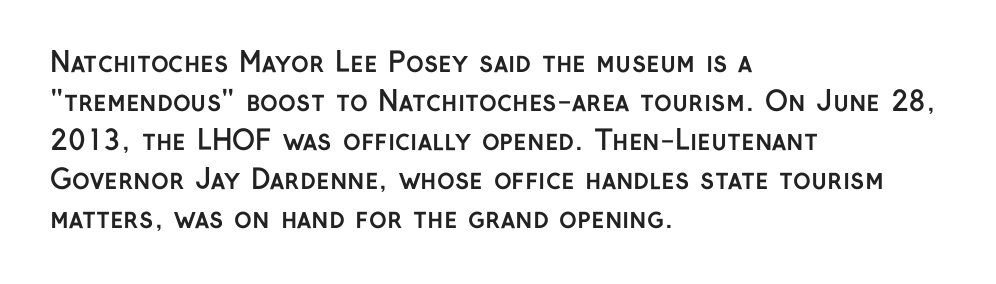
{"italic": "no", "bold": "yes", "underline": "no", "align": "left", "line_spacing": "normal", "line_spacing_ratio": 1.44, "letter_spacing": "normal", "letter_spacing_em": 0.0, "glyph_px": 27}
